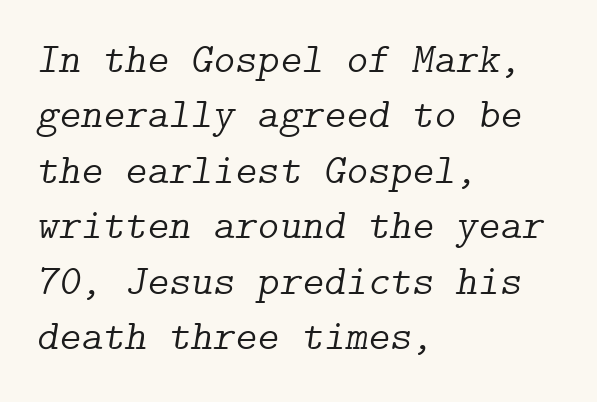
The space between consecutive lines is moderate. This sample uses plain, unmodified letter spacing. The letterforms sit at book weight or below. Check under the words: just untouched page. The letters are slanted; this is an italic face. Left-aligned paragraph, ragged on the right.
